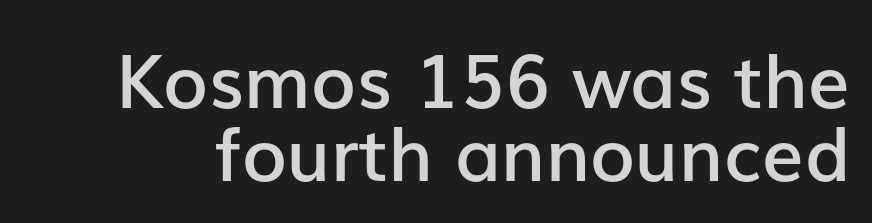
Q: Is the text bold? A: Semi-bold.
Q: Is the text italic (slanted)? A: No, it is upright.
Q: Is the typeface a serif or a sans-serif typeface? A: Sans-serif.
Q: Is the text underlined? A: No.
Q: Is the spacing between letters normal or unusually wide? A: Normal.
Q: Is the spacing between lines tight, normal or loose? A: Tight.
Q: Width (condensed, normal, or wide)? A: Normal.
Q: Stroke contrast? A: Low.
Q: x-height? A: Medium.
Q: Monospaced? A: No.
